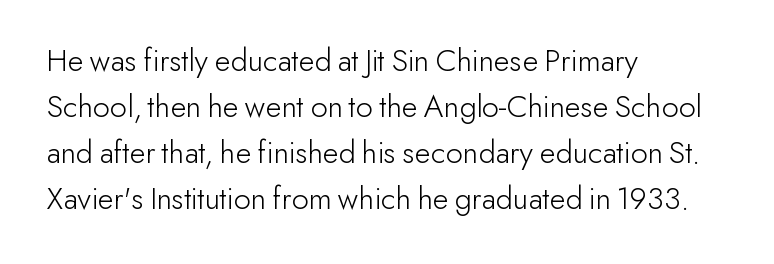
Q: Is the text bold? A: No.
Q: Is the text italic (slanted)? A: No, it is upright.
Q: Is the typeface a serif or a sans-serif typeface? A: Sans-serif.
Q: Is the text underlined? A: No.
Q: How is the paragraph aligned? A: Left-aligned.
Q: Is the spacing between letters normal or unusually wide? A: Normal.
Q: Is the spacing between lines tight, normal or loose? A: Normal.
Q: Width (condensed, normal, or wide)? A: Normal.
Q: Stroke contrast? A: Low.
Q: x-height? A: Small.
Q: Monospaced? A: No.
